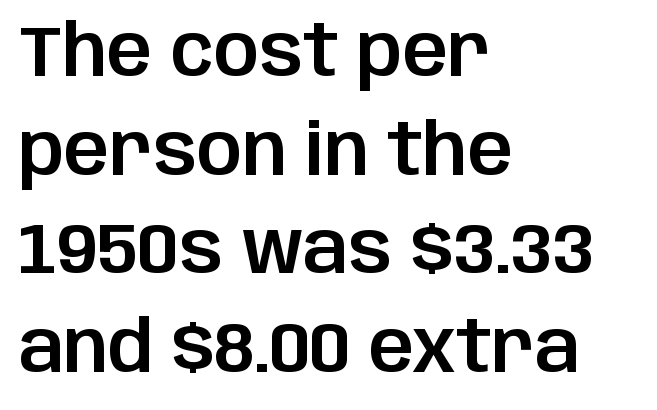
{"serif": "no", "italic": "no", "width": "normal", "stroke_contrast": "low", "x_height": "large", "monospaced": "no", "underline": "no", "align": "left", "line_spacing": "normal", "line_spacing_ratio": 1.39, "letter_spacing": "normal", "letter_spacing_em": 0.0, "glyph_px": 71}
